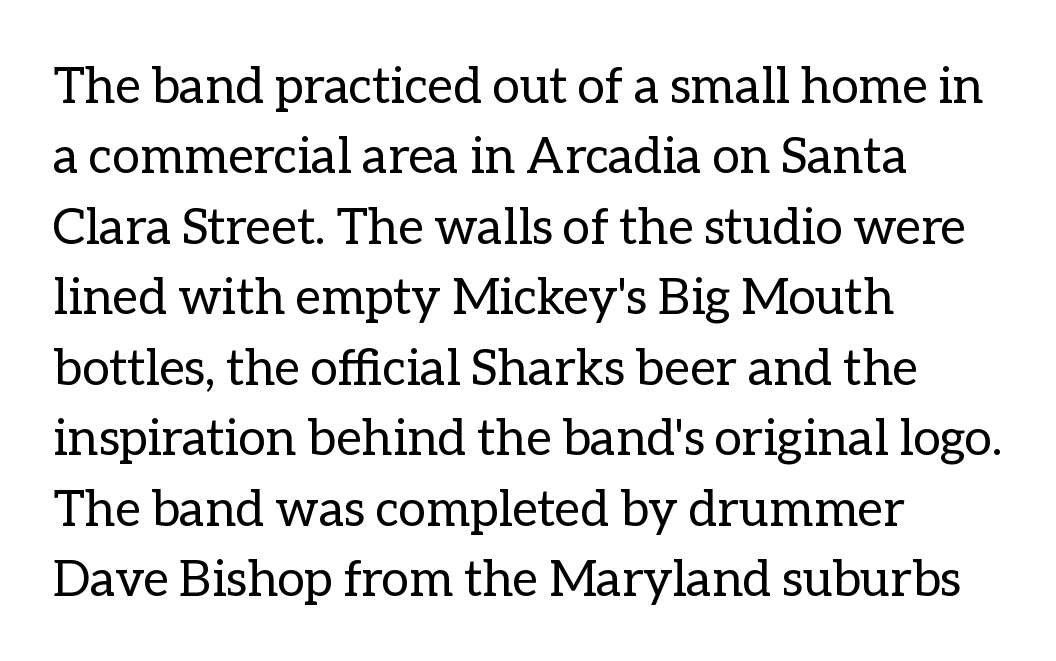
Q: Is the text bold? A: No.
Q: Is the text italic (slanted)? A: No, it is upright.
Q: Is the text underlined? A: No.
Q: How is the paragraph aligned? A: Left-aligned.
Q: Is the spacing between letters normal or unusually wide? A: Normal.
Q: Is the spacing between lines tight, normal or loose? A: Normal.
Q: Width (condensed, normal, or wide)? A: Normal.
Q: Stroke contrast? A: Low.
Q: x-height? A: Medium.
Q: Monospaced? A: No.
